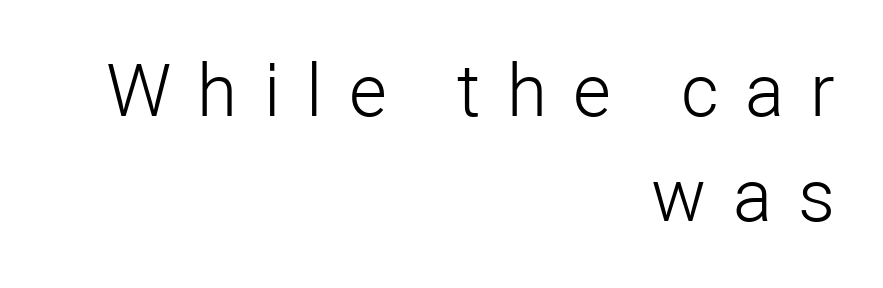
Q: Is the text bold? A: No.
Q: Is the text italic (slanted)? A: No, it is upright.
Q: Is the typeface a serif or a sans-serif typeface? A: Sans-serif.
Q: Is the text underlined? A: No.
Q: How is the paragraph aligned? A: Right-aligned.
Q: Is the spacing between letters normal or unusually wide? A: Unusually wide.
Q: Is the spacing between lines tight, normal or loose? A: Normal.
Q: Width (condensed, normal, or wide)? A: Normal.
Q: Stroke contrast? A: Low.
Q: x-height? A: Medium.
Q: Monospaced? A: No.
